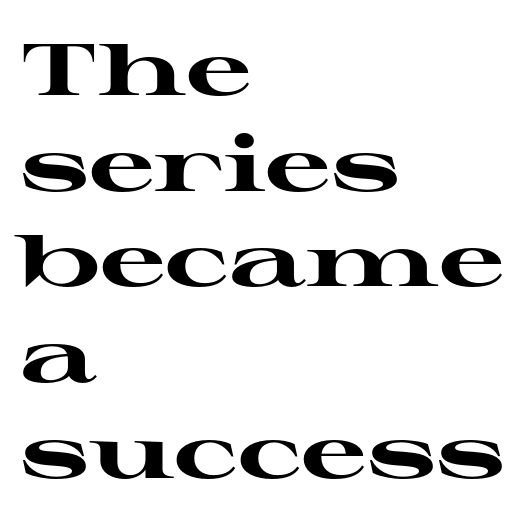
{"serif": "yes", "italic": "no", "bold": "yes", "weight": "heavy", "width": "wide", "stroke_contrast": "high", "x_height": "medium", "monospaced": "no", "underline": "no", "align": "left", "line_spacing": "normal", "line_spacing_ratio": 1.31, "letter_spacing": "normal", "letter_spacing_em": 0.0, "glyph_px": 73}
